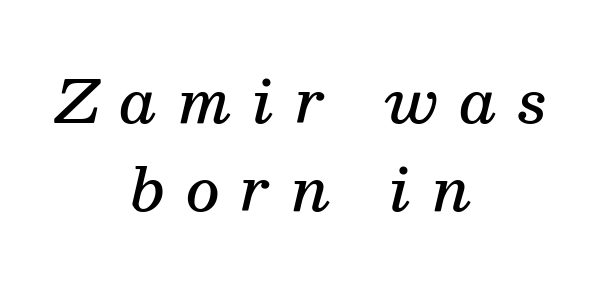
{"serif": "yes", "italic": "yes", "lean": "right", "slant_degrees": 13, "bold": "semi", "weight": "semibold", "width": "normal", "stroke_contrast": "medium", "x_height": "medium", "monospaced": "no", "underline": "no", "align": "center", "line_spacing": "normal", "line_spacing_ratio": 1.49, "letter_spacing": "wide", "letter_spacing_em": 0.35, "glyph_px": 59}
